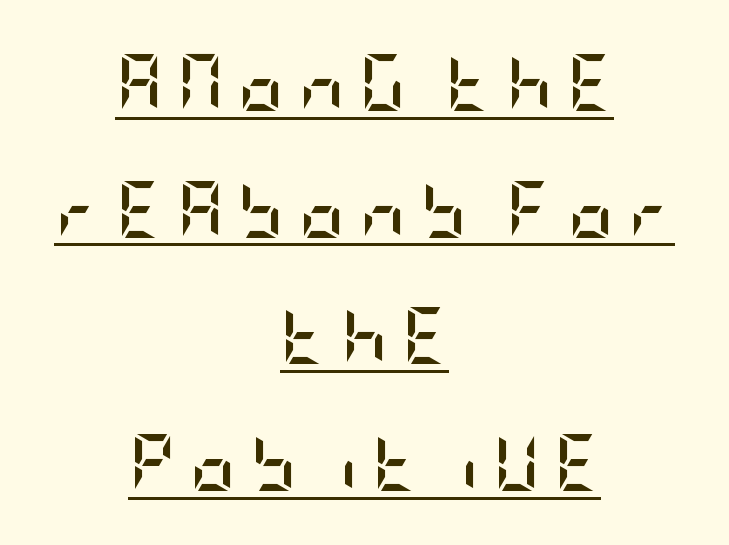
The image shows 57 px semibold, condensed sans-serif type, upright; set centered, loose line spacing (2.22x), unusually wide letter spacing (+0.25 em), underlined; low stroke contrast and a large x-height.
